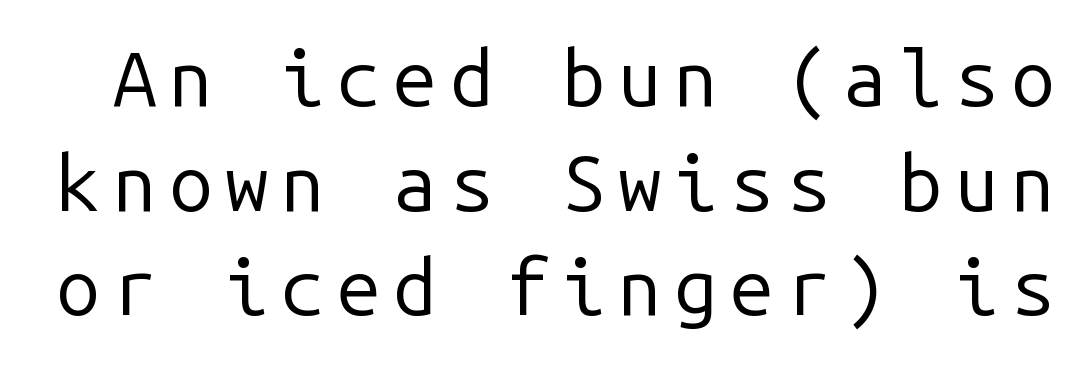
Quick note: interline space is typical. The words here are not underlined. The typesetting does not lean heavy: it is not bold. This sample has the even, mechanical cadence of fixed-width lettering. You can tell it's not italic because the verticals are truly vertical. Type style note: lacks serifs.
